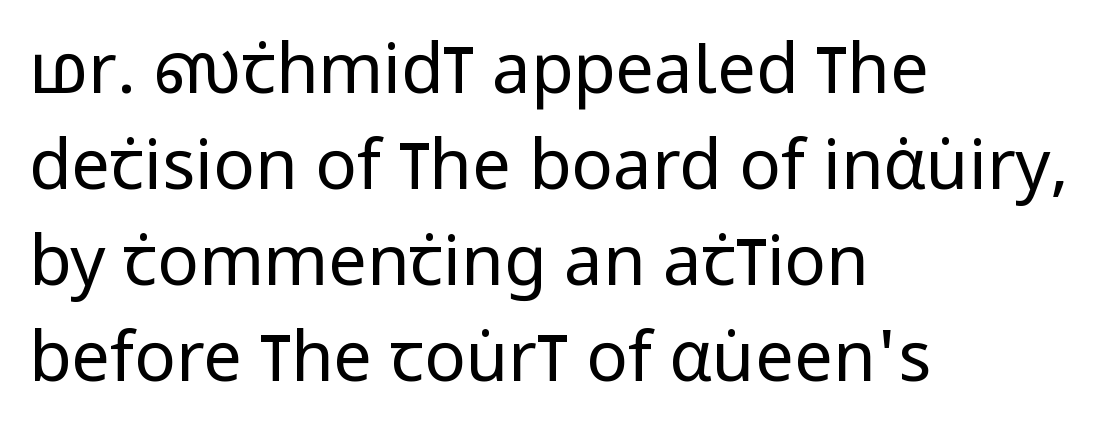
The image shows 69 px regular-weight, condensed sans-serif type, upright; set left-aligned, normal line spacing (1.39x), normal letter spacing, not underlined; low stroke contrast and a large x-height.
